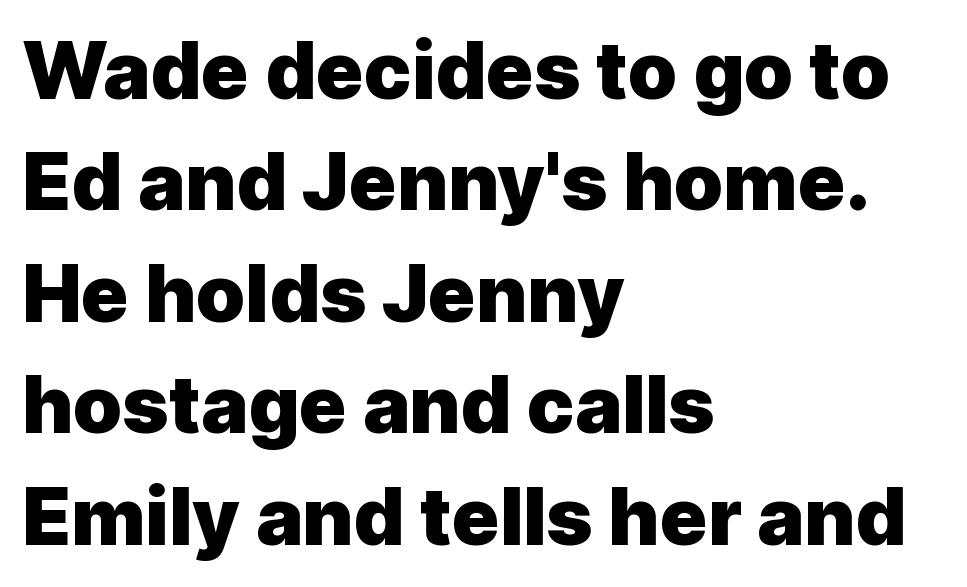
Q: Is the text bold? A: Yes.
Q: Is the text italic (slanted)? A: No, it is upright.
Q: Is the typeface a serif or a sans-serif typeface? A: Sans-serif.
Q: Is the text underlined? A: No.
Q: How is the paragraph aligned? A: Left-aligned.
Q: Is the spacing between letters normal or unusually wide? A: Normal.
Q: Is the spacing between lines tight, normal or loose? A: Normal.
Q: Width (condensed, normal, or wide)? A: Normal.
Q: x-height? A: Medium.
Q: Monospaced? A: No.
